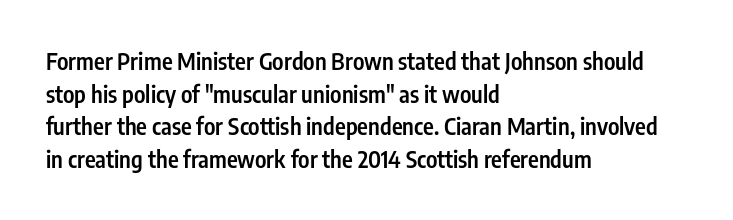
{"italic": "no", "bold": "semi", "underline": "no", "align": "left", "line_spacing": "normal", "line_spacing_ratio": 1.42, "letter_spacing": "normal", "letter_spacing_em": 0.0, "glyph_px": 23}
